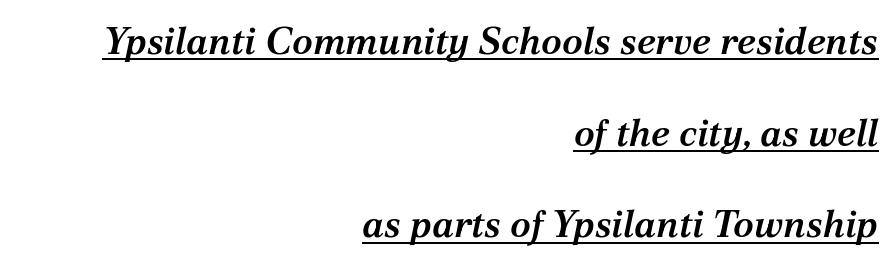
As a designer I'd log this as weight 600, semibold. The lines are spread far apart with generous leading. Compared with typical body copy, the letter spacing here is the same. The paragraph has a hard right edge and a soft left edge. The rendering uses natural spacing where letterforms have individual widths.
